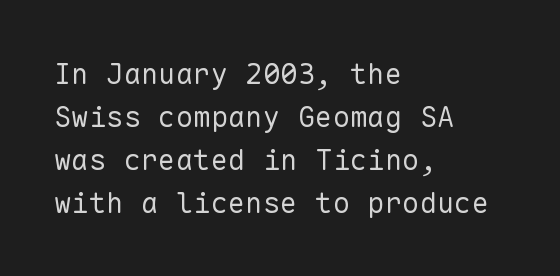
The typesetter chose a ragged-right arrangement here. Every character sits straight up, as roman type does. Any mark beneath the type? The region is blank. Honestly, the letter spacing is just normal — you wouldn't notice it.
